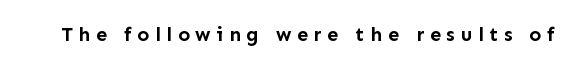
The image shows 20 px bold type, upright; set unusually wide letter spacing (+0.28 em), not underlined.
